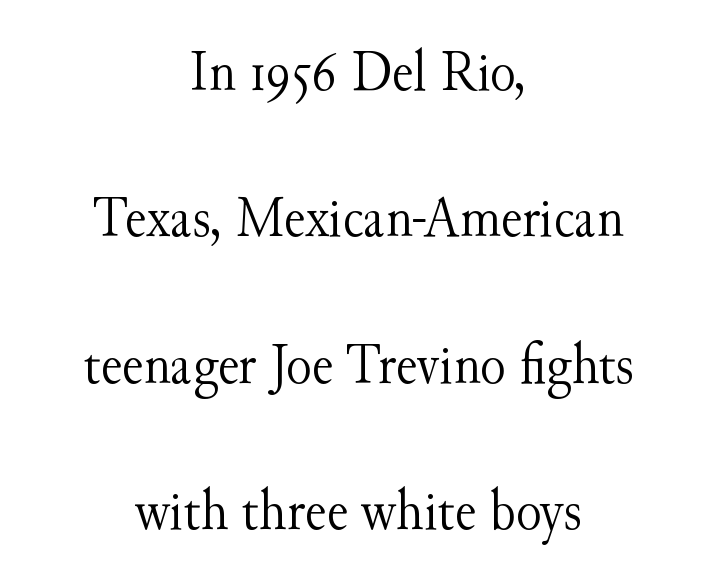
Quick note: not italic, upright. You could call the tracking neutral — neither tight nor loose. The rendering positions every line midway between the sides. Clear beneath every line of the passage.
